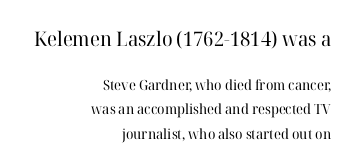
The image shows 20 px text type, upright; set right-aligned, line spacing 1.74x, normal letter spacing, not underlined; the first (top) block is 1.43x larger.
